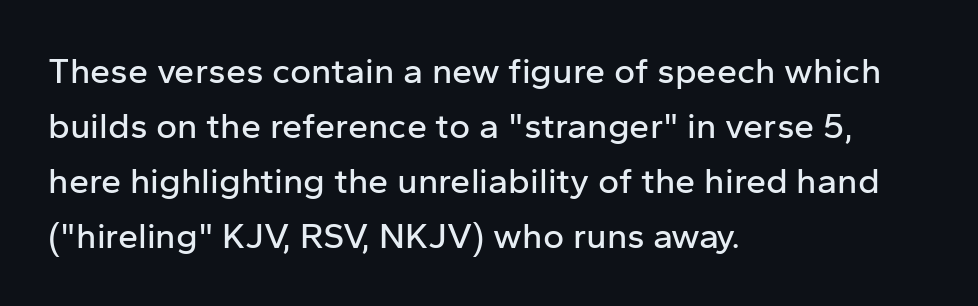
The image shows 36 px sans-serif type, upright; set left-aligned, normal line spacing (1.53x), normal letter spacing, not underlined; low stroke contrast and a medium x-height.
